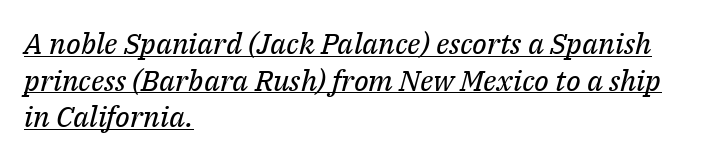
{"serif": "yes", "italic": "yes", "lean": "right", "slant_degrees": 14, "bold": "no", "weight": "regular", "width": "normal", "stroke_contrast": "medium", "x_height": "medium", "monospaced": "no", "underline": "yes", "align": "left", "line_spacing": "normal", "line_spacing_ratio": 1.26, "letter_spacing": "normal", "letter_spacing_em": 0.0, "glyph_px": 29}
